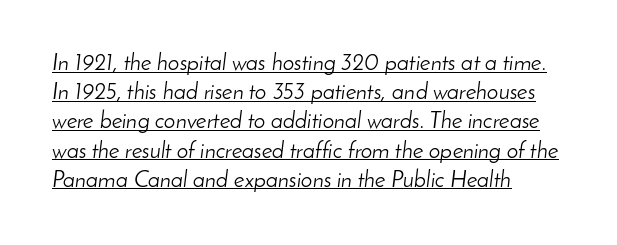
The image shows 23 px text type, italic (leaning right); set left-aligned, normal line spacing (1.27x), normal letter spacing, underlined.
